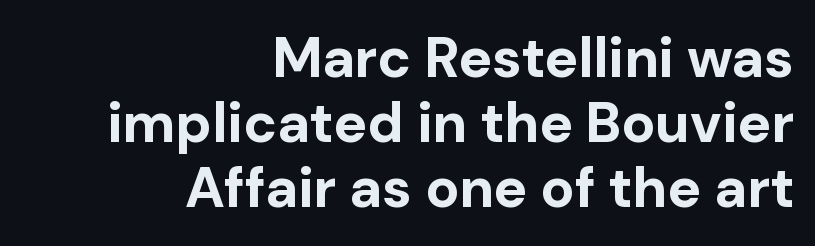
The image shows 56 px bold sans-serif type, upright; set right-aligned, line spacing 1.16x, normal letter spacing, not underlined; low stroke contrast and a medium x-height.
